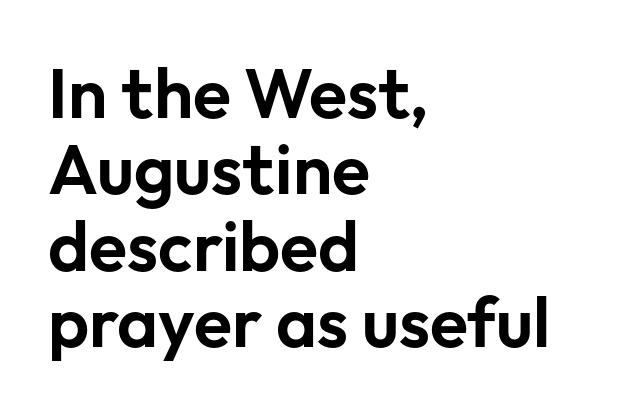
Q: Is the text italic (slanted)? A: No, it is upright.
Q: Is the typeface a serif or a sans-serif typeface? A: Sans-serif.
Q: Is the text underlined? A: No.
Q: How is the paragraph aligned? A: Left-aligned.
Q: Is the spacing between letters normal or unusually wide? A: Normal.
Q: Is the spacing between lines tight, normal or loose? A: Tight.
Q: Width (condensed, normal, or wide)? A: Normal.
Q: Stroke contrast? A: Low.
Q: x-height? A: Medium.
Q: Monospaced? A: No.
